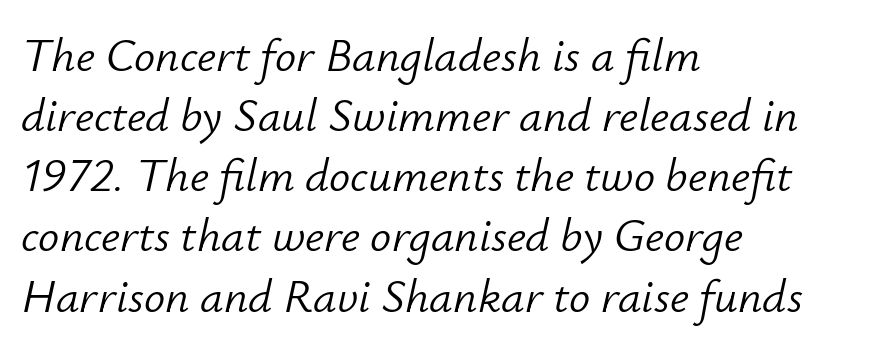
Unbolded letterforms with no extra heft. Descender tails drop into unmarked territory. Horizontal bands of white between lines are of average thickness. Which margin do the lines hug? The left one — the right edge is uneven. What stands out about the letter spacing? Nothing — it is the standard amount. This sample has the flowing, uneven cadence of proportional lettering.
